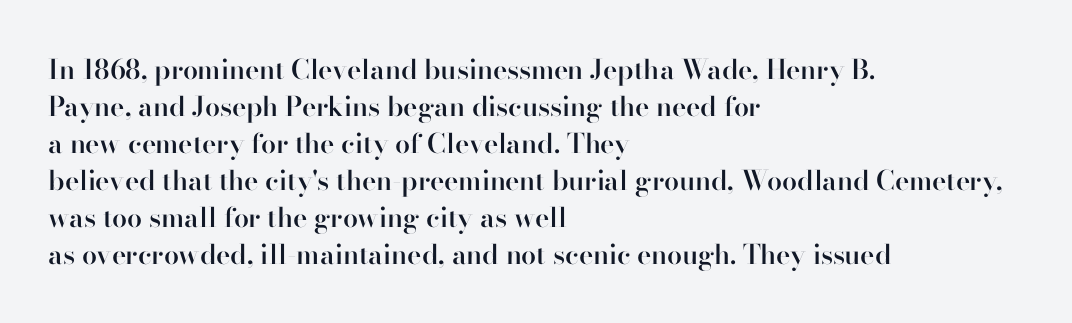
Q: Is the text bold? A: Semi-bold.
Q: Is the text italic (slanted)? A: No, it is upright.
Q: Is the text underlined? A: No.
Q: How is the paragraph aligned? A: Left-aligned.
Q: Is the spacing between letters normal or unusually wide? A: Normal.
Q: Is the spacing between lines tight, normal or loose? A: Normal.
